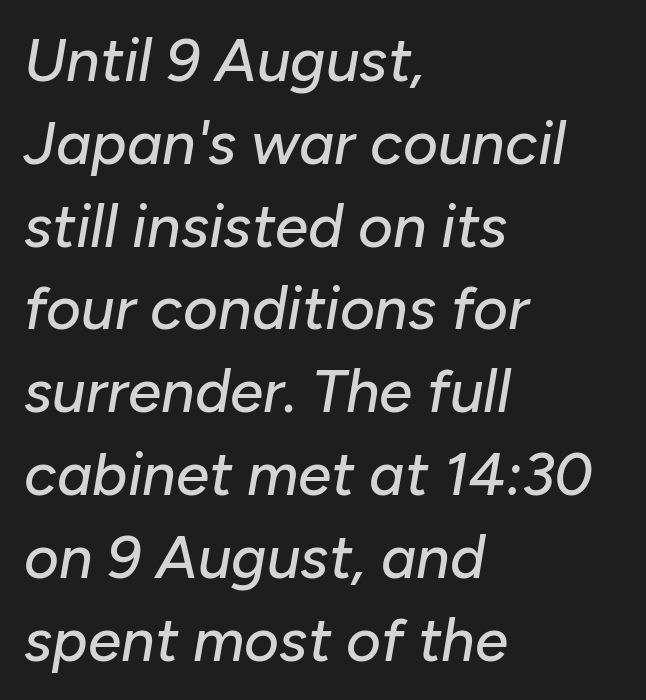
Q: Is the text italic (slanted)? A: Yes, it leans right by about 10 degrees.
Q: Is the text underlined? A: No.
Q: How is the paragraph aligned? A: Left-aligned.
Q: Is the spacing between letters normal or unusually wide? A: Normal.
Q: Is the spacing between lines tight, normal or loose? A: Normal.
Q: Width (condensed, normal, or wide)? A: Normal.
Q: Stroke contrast? A: Low.
Q: x-height? A: Medium.
Q: Monospaced? A: No.
